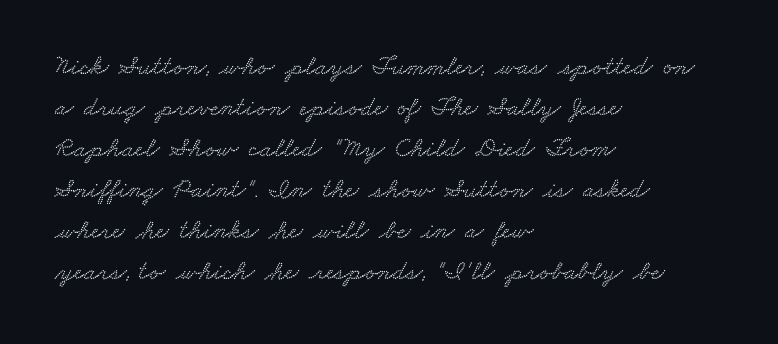
The paragraph has a hard left edge and a soft right edge. The leading is moderate, giving the passage an even texture. Has an underline been added? It has not. The line texture is even and compact thanks to regular tracking.
